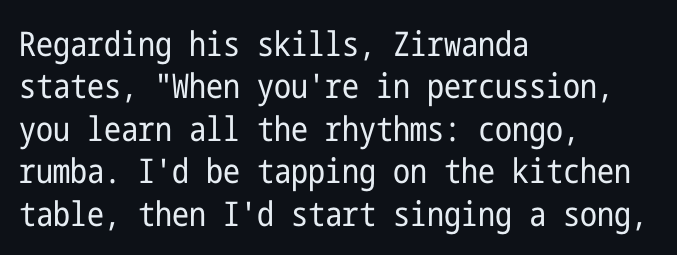
Q: Is the text bold? A: No.
Q: Is the text italic (slanted)? A: No, it is upright.
Q: Is the typeface a serif or a sans-serif typeface? A: Sans-serif.
Q: Is the text underlined? A: No.
Q: How is the paragraph aligned? A: Left-aligned.
Q: Is the spacing between letters normal or unusually wide? A: Normal.
Q: Is the spacing between lines tight, normal or loose? A: Normal.
Q: Width (condensed, normal, or wide)? A: Condensed.
Q: Stroke contrast? A: Low.
Q: x-height? A: Medium.
